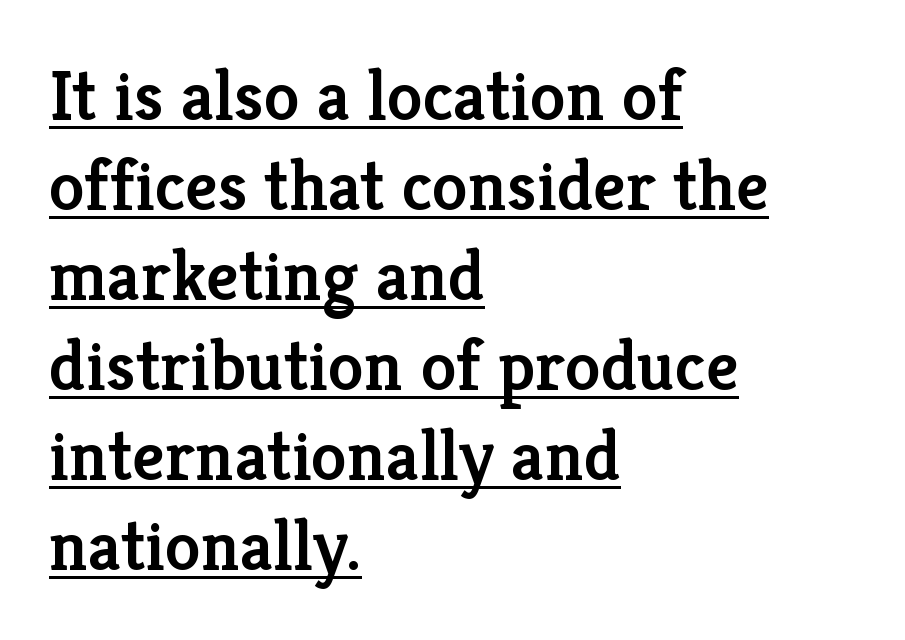
Q: Is the text bold? A: Semi-bold.
Q: Is the text italic (slanted)? A: No, it is upright.
Q: Is the typeface a serif or a sans-serif typeface? A: Serif.
Q: Is the text underlined? A: Yes.
Q: How is the paragraph aligned? A: Left-aligned.
Q: Is the spacing between letters normal or unusually wide? A: Normal.
Q: Is the spacing between lines tight, normal or loose? A: Normal.
Q: Width (condensed, normal, or wide)? A: Normal.
Q: Stroke contrast? A: Low.
Q: x-height? A: Medium.
Q: Monospaced? A: No.
